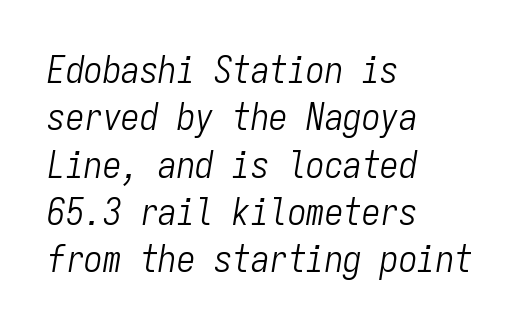
If you drew a line through each stem, it would be angled. The face used here is monospaced, like something from a code editor. The setting favours the left margin, as ordinary paragraphs usually do. How would I describe the line gaps? Plain and ordinary. Words float on clear page, feet unadorned. The gaps between neighbouring characters are ordinary and unremarkable.
